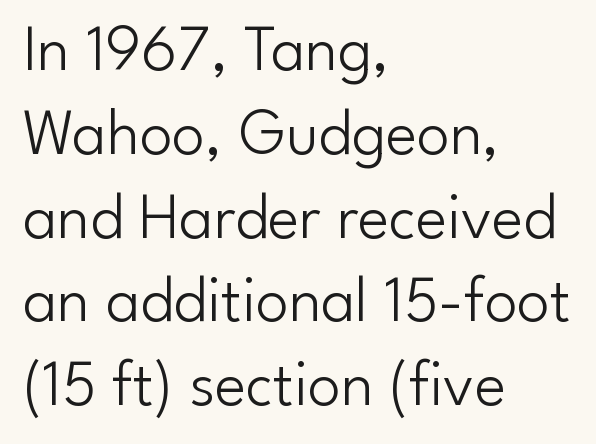
Short and long lines alike share a common starting point at left. The glyphs are unaccompanied by any horizontal stroke below them. Words appear dense and cohesive because spacing is normal. Reading down the column, the eye jumps a familiar distance to each next line. I'd call this a sans setting — the letters go barefoot. You could not count columns in this text — the font is proportionally spaced.
